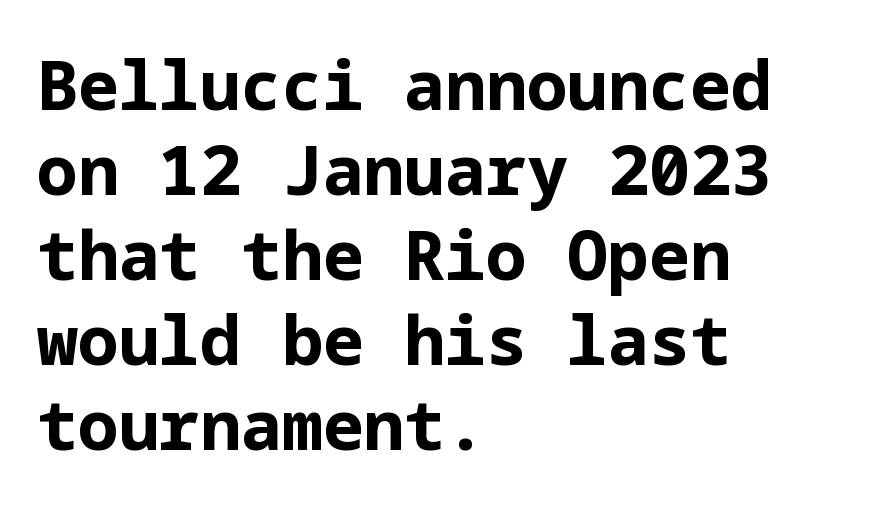
{"serif": "no", "italic": "no", "bold": "yes", "weight": "bold", "width": "normal", "stroke_contrast": "low", "x_height": "medium", "underline": "no", "align": "left", "line_spacing": "normal", "line_spacing_ratio": 1.25, "letter_spacing": "normal", "letter_spacing_em": 0.0, "glyph_px": 68}
